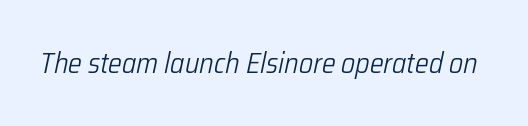
The image shows 29 px light, condensed type, italic (leaning right); set normal letter spacing, not underlined; low stroke contrast and a medium x-height.
